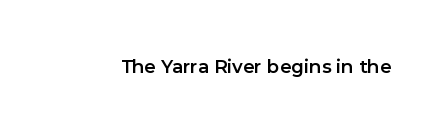
The image shows 20 px text type, upright; set normal letter spacing, not underlined.
